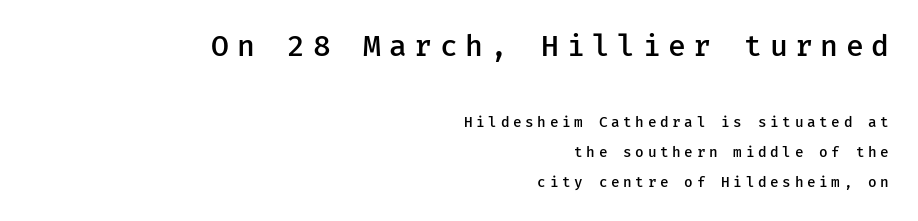
Teacher's note: observe the even right margin — that is flush-right alignment. Observe the wide spacing: letters keep a clear distance from each other. Stems and bowls a touch heavier than normal — semibold. Line spacing here is loose. Are there feet on the stems? There aren't — it's a sans. The passage shown is not underscored anywhere.
